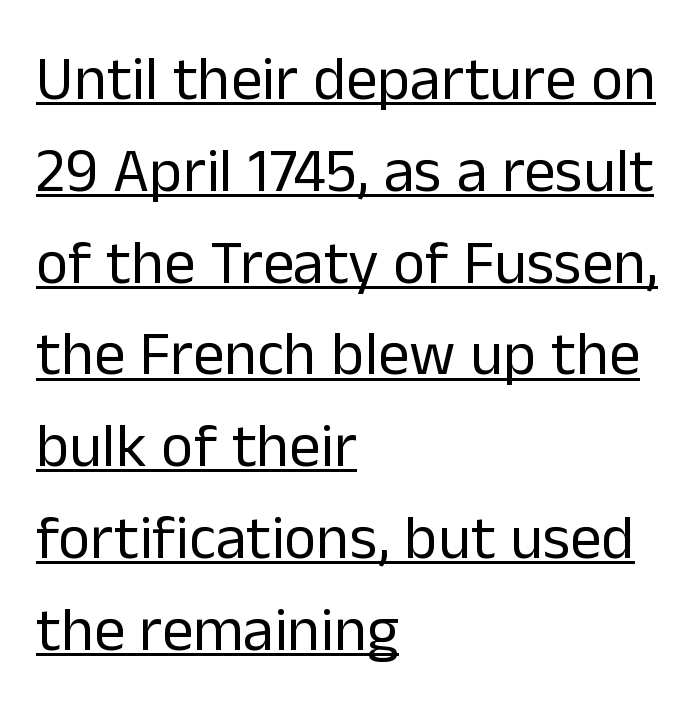
The image shows 62 px regular-weight sans-serif type, upright; set left-aligned, normal line spacing (1.48x), normal letter spacing, underlined; low stroke contrast and a medium x-height.
